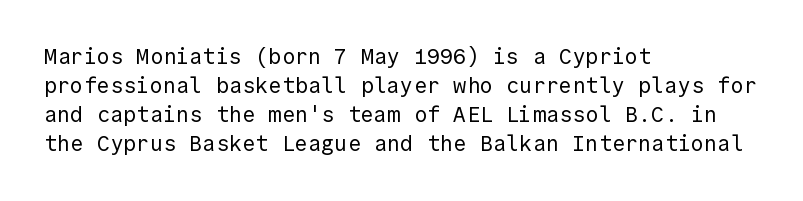
Q: Is the text bold? A: No.
Q: Is the text italic (slanted)? A: No, it is upright.
Q: Is the text underlined? A: No.
Q: How is the paragraph aligned? A: Left-aligned.
Q: Is the spacing between letters normal or unusually wide? A: Normal.
Q: Is the spacing between lines tight, normal or loose? A: Normal.
